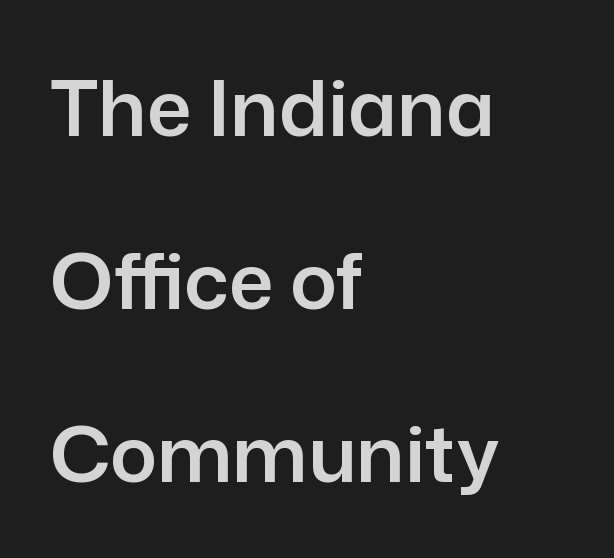
The image shows 78 px sans-serif type, upright; set left-aligned, loose line spacing (2.22x), normal letter spacing, not underlined; low stroke contrast and a medium x-height.
